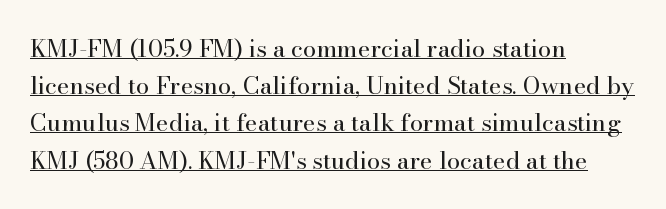
This is not heavy type; no bold has been used. How are the letters spaced? Ordinarily, with no added tracking. When letters stand straight like this, we call the style roman or upright. The lines are quadded left.
